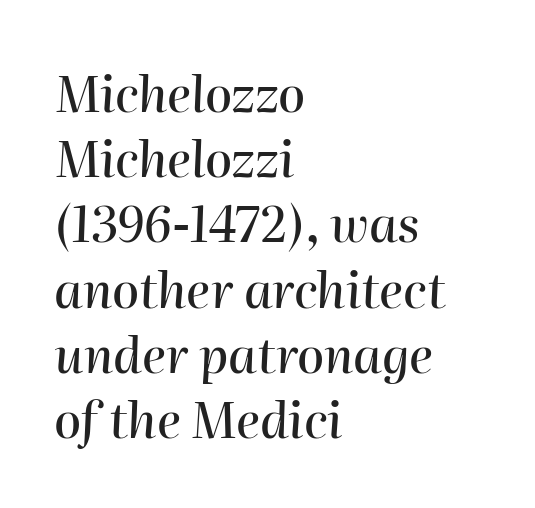
Honestly, the row spacing looks completely unremarkable. Visually the block forms a straight wall on the left and a jagged coastline on the right. The space directly below the letters is spotless. These lines keep a tight, regular rhythm from letter to letter.
